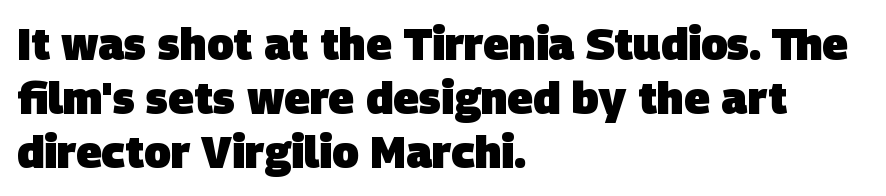
{"serif": "no", "bold": "yes", "weight": "heavy", "width": "normal", "stroke_contrast": "low", "x_height": "large", "monospaced": "no", "underline": "no", "align": "left", "line_spacing_ratio": 1.23, "letter_spacing": "normal", "letter_spacing_em": 0.0, "glyph_px": 44}
